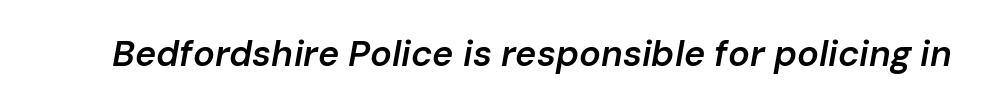
The image shows 36 px semibold type, italic (leaning right); set normal letter spacing, not underlined; low stroke contrast and a medium x-height.
